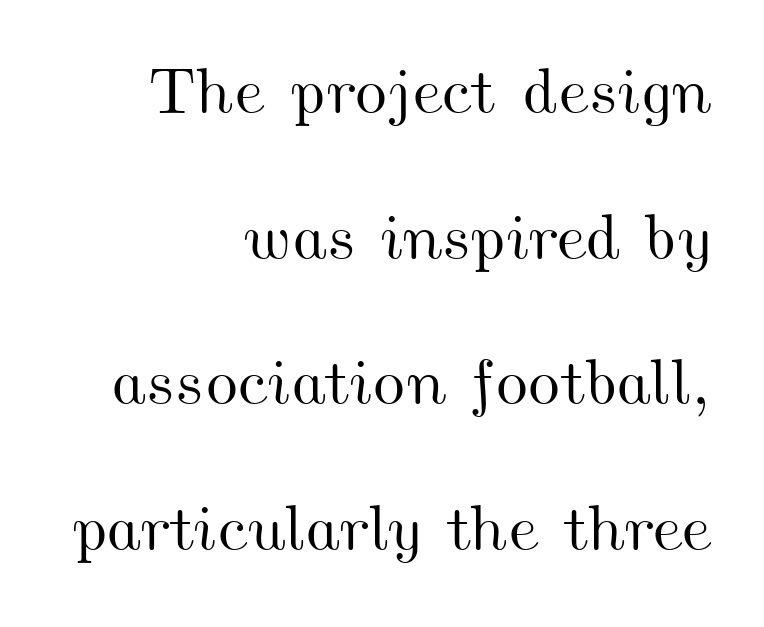
Q: Is the text underlined? A: No.
Q: How is the paragraph aligned? A: Right-aligned.
Q: Is the spacing between letters normal or unusually wide? A: Normal.
Q: Is the spacing between lines tight, normal or loose? A: Loose.
Q: Width (condensed, normal, or wide)? A: Wide.
Q: Stroke contrast? A: Medium.
Q: x-height? A: Small.
Q: Monospaced? A: No.
